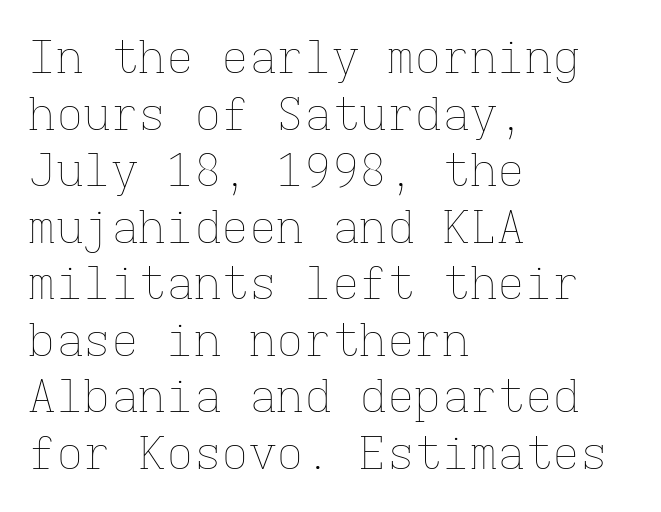
{"italic": "no", "bold": "no", "weight": "thin", "width": "normal", "stroke_contrast": "low", "x_height": "medium", "monospaced": "yes", "underline": "no", "align": "left", "line_spacing_ratio": 1.23, "letter_spacing": "normal", "letter_spacing_em": 0.0, "glyph_px": 46}
